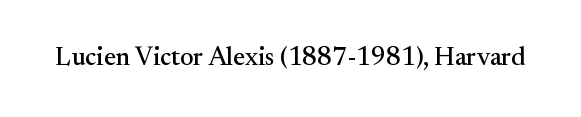
Q: Is the text italic (slanted)? A: No, it is upright.
Q: Is the text underlined? A: No.
Q: Is the spacing between letters normal or unusually wide? A: Normal.
